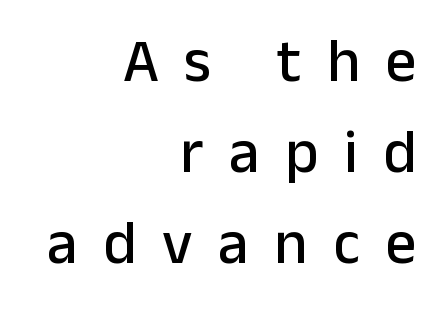
Nothing sits at the stroke ends, so this counts as sans-serif. Posture: straight, roman, zero tilt. Descenders are the only things crossing below the line. One-word summary of the alignment: right. Notice how descenders clear the ascenders below comfortably — that's standard leading. Substantial extra tracking has been applied to these lines.
